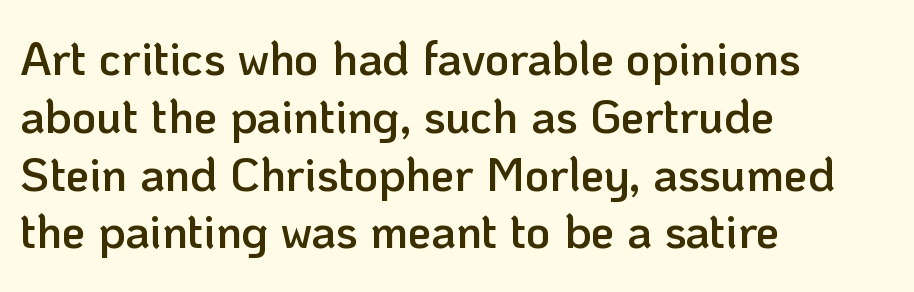
The image shows 47 px semibold sans-serif type, upright; set left-aligned, line spacing 1.23x, normal letter spacing, not underlined; low stroke contrast and a medium x-height.
